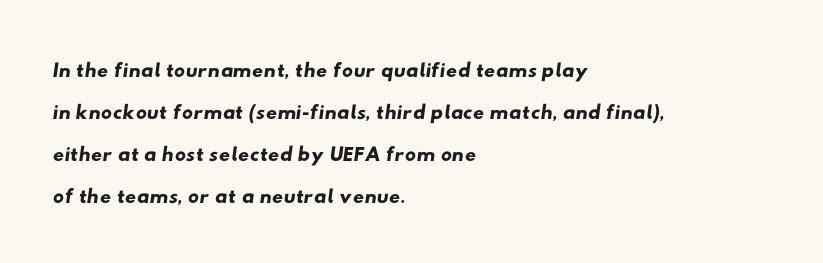
Q: Is the typeface a serif or a sans-serif typeface? A: Sans-serif.
Q: Is the text underlined? A: No.
Q: How is the paragraph aligned? A: Left-aligned.
Q: Is the spacing between letters normal or unusually wide? A: Normal.
Q: Is the spacing between lines tight, normal or loose? A: Normal.
Q: Width (condensed, normal, or wide)? A: Wide.
Q: Stroke contrast? A: Low.
Q: x-height? A: Small.
Q: Monospaced? A: No.
